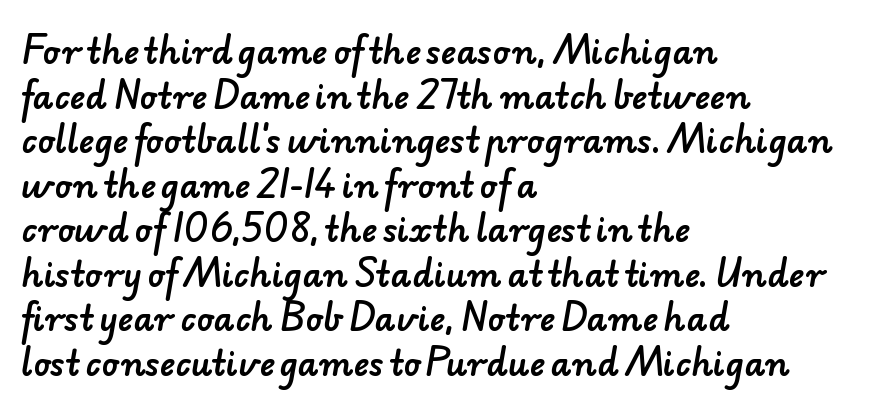
A sans-serif font was chosen for this passage. A typesetter would call this zero additional tracking. Regular leading. Glance below the letters and you will spot only blank space. The setting favours the left margin, as ordinary paragraphs usually do.
